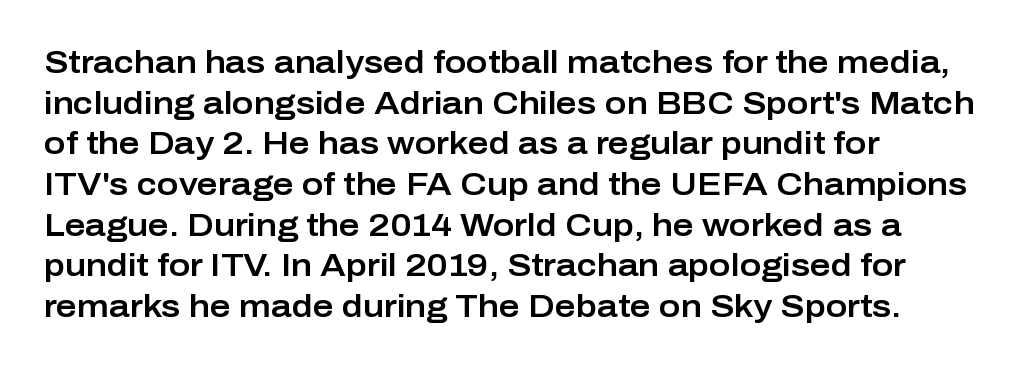
{"serif": "no", "italic": "no", "width": "normal", "stroke_contrast": "low", "x_height": "medium", "monospaced": "no", "underline": "no", "align": "left", "line_spacing": "normal", "line_spacing_ratio": 1.27, "letter_spacing": "normal", "letter_spacing_em": 0.0, "glyph_px": 32}
